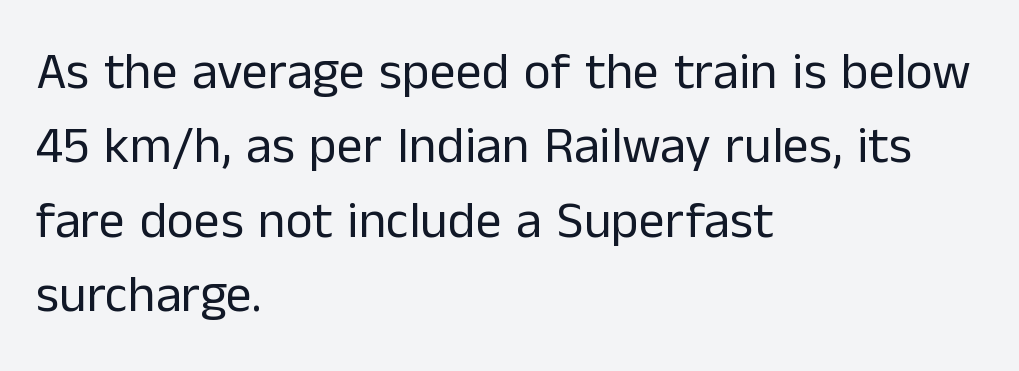
The image shows 52 px regular-weight sans-serif type, upright; set left-aligned, normal line spacing (1.43x), normal letter spacing, not underlined; low stroke contrast and a medium x-height.
